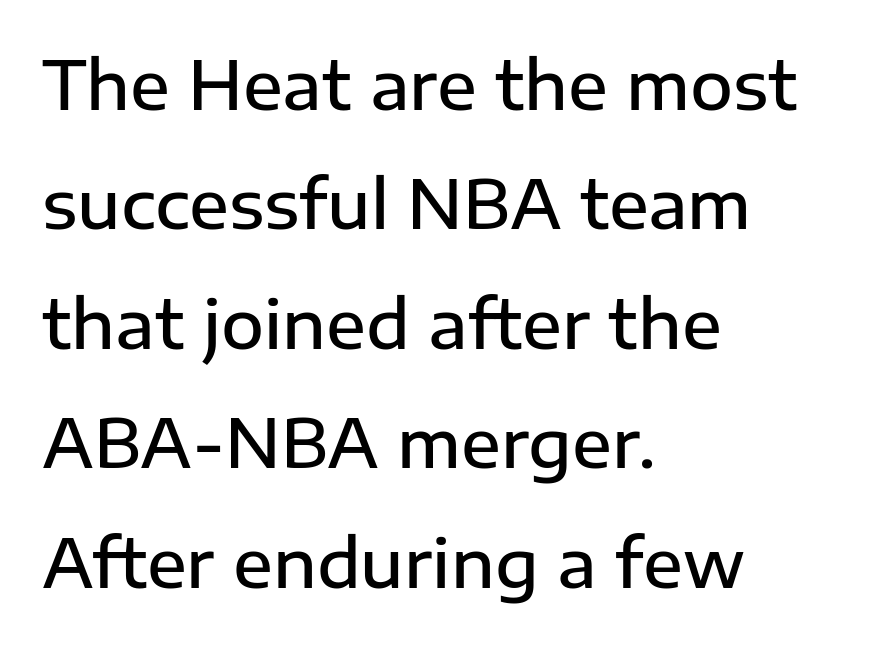
When letters stand straight like this, we call the style roman or upright. The lines in this sample share a left origin and differ only in where they stop. A bit beefed up — I'd call it semibold rather than bold. Honestly, there is no underline to notice here at all.
